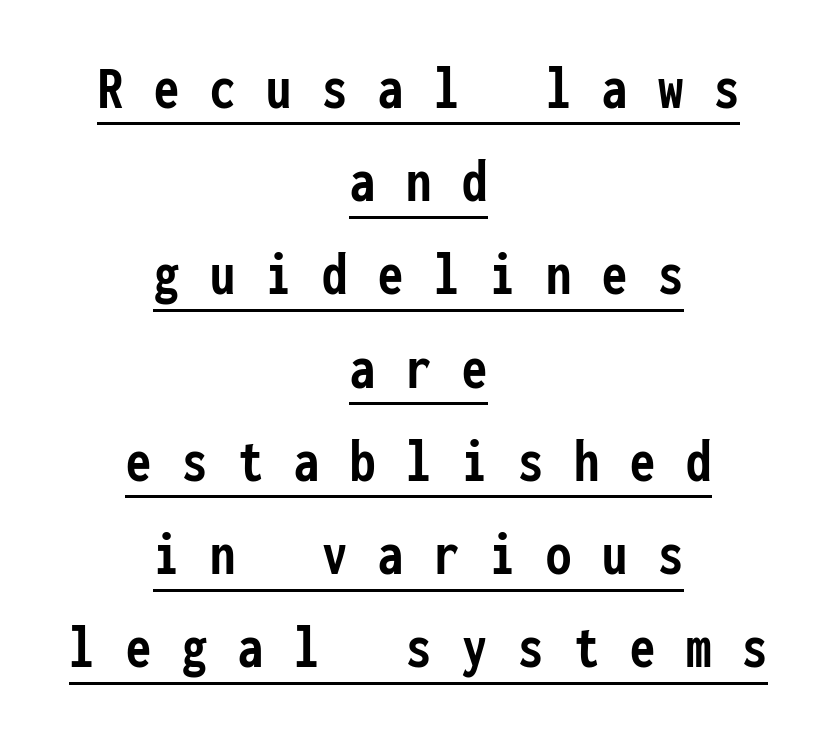
Is the block centered? Yes — each line is placed symmetrically about the middle. The face used here is rendered with a markedly widened letterfit. These lines are rendered in a fixed-pitch font. The face used here is a sans, in the tradition of grotesques and geometrics. Honestly, the row spacing looks completely unremarkable. The letters are bold, with thick, heavy strokes.
